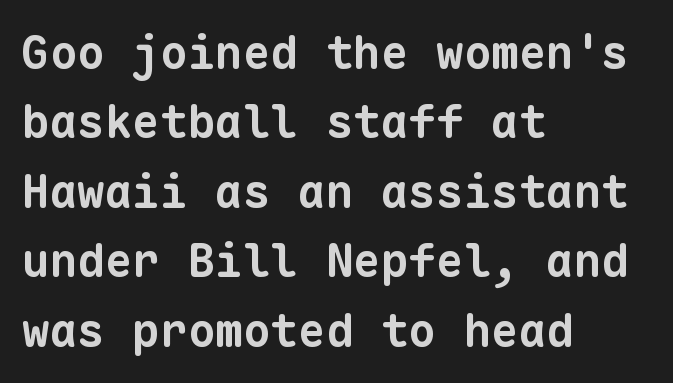
The string is rendered with underlining switched off. Serifs: no, the terminals of the letterforms are clean. The leading is moderate, giving the passage an even texture. In terms of letterspacing, this is plain default setting. If you drew a ruler down the left edge, every line would touch it.
